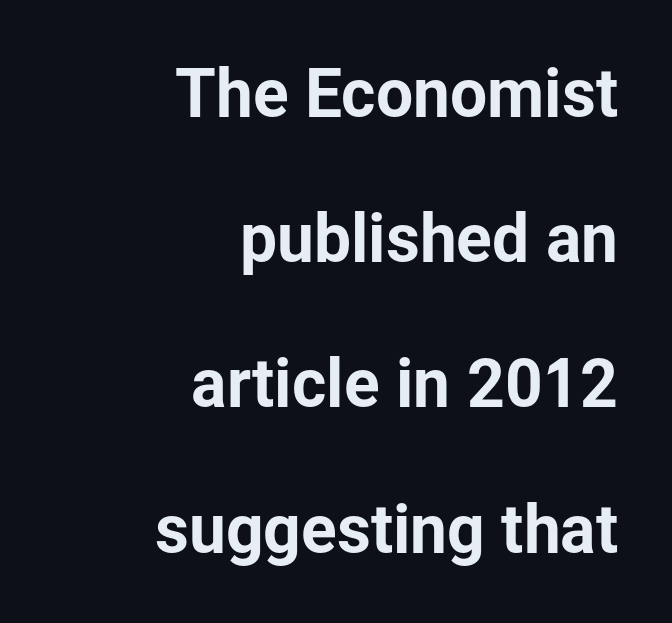
The image shows 66 px sans-serif type, upright; set right-aligned, loose line spacing (2.2x), normal letter spacing, not underlined; low stroke contrast and a medium x-height.
